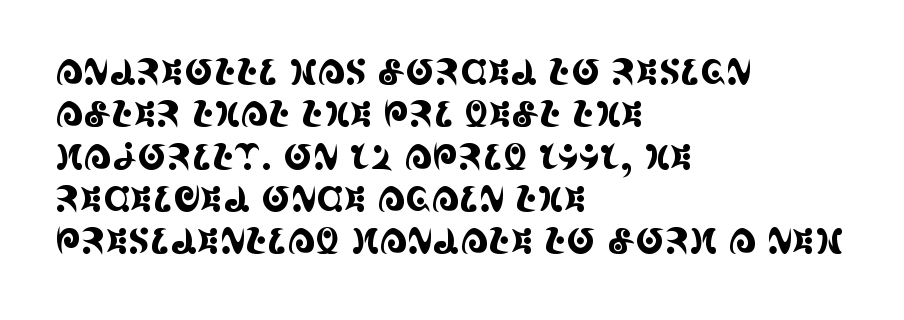
{"serif": "yes", "italic": "no", "width": "condensed", "x_height": "large", "monospaced": "no", "underline": "no", "align": "left", "line_spacing_ratio": 1.21, "letter_spacing": "normal", "letter_spacing_em": 0.0, "glyph_px": 35}
